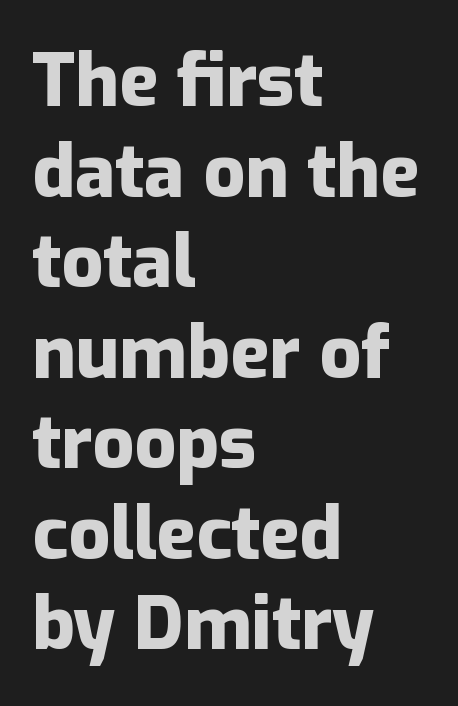
The image shows 73 px heavy sans-serif type, upright; set left-aligned, line spacing 1.24x, normal letter spacing, not underlined; low stroke contrast and a medium x-height.
